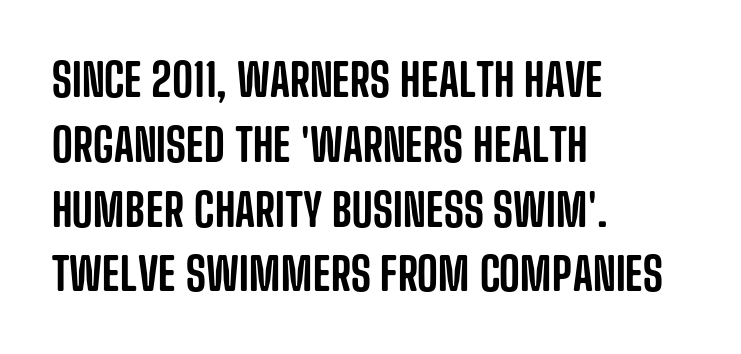
{"serif": "no", "italic": "no", "width": "condensed", "stroke_contrast": "low", "x_height": "large", "monospaced": "no", "underline": "no", "align": "left", "line_spacing": "normal", "line_spacing_ratio": 1.44, "letter_spacing": "normal", "letter_spacing_em": 0.0, "glyph_px": 45}
